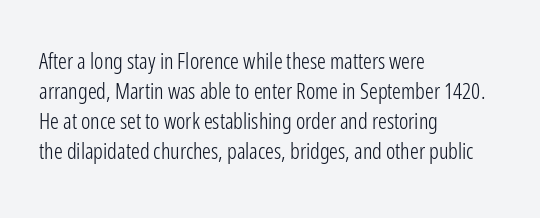
Q: Is the text bold? A: No.
Q: Is the text italic (slanted)? A: No, it is upright.
Q: Is the text underlined? A: No.
Q: How is the paragraph aligned? A: Left-aligned.
Q: Is the spacing between letters normal or unusually wide? A: Normal.
Q: Is the spacing between lines tight, normal or loose? A: Normal.
